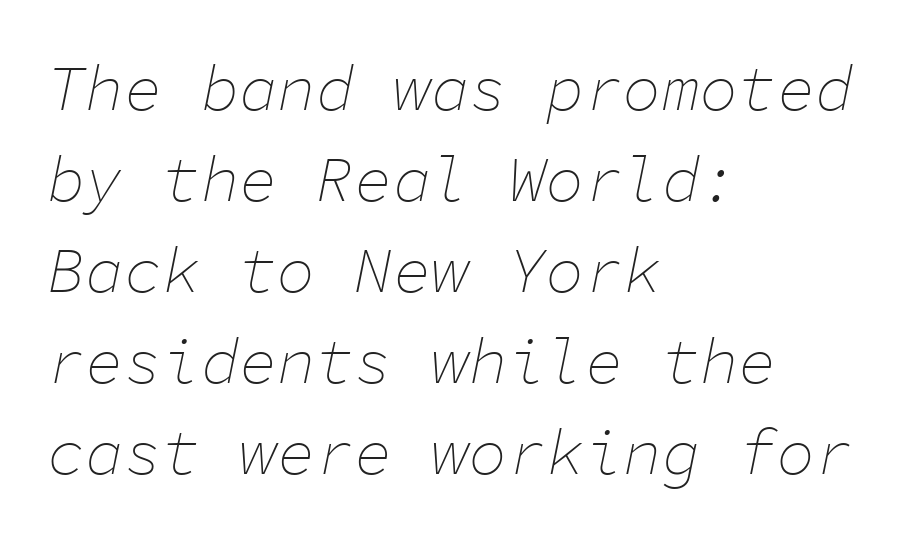
{"italic": "yes", "lean": "right", "slant_degrees": 11, "bold": "no", "weight": "thin", "width": "normal", "stroke_contrast": "low", "x_height": "medium", "monospaced": "yes", "underline": "no", "align": "left", "line_spacing": "normal", "line_spacing_ratio": 1.42, "letter_spacing": "normal", "letter_spacing_em": 0.0, "glyph_px": 64}
